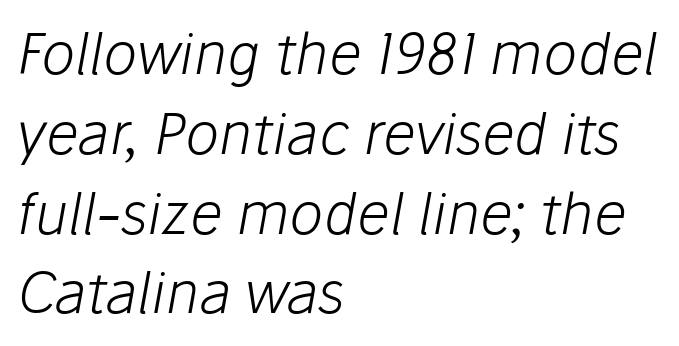
{"italic": "yes", "lean": "right", "slant_degrees": 10, "bold": "no", "weight": "light", "width": "normal", "stroke_contrast": "low", "x_height": "medium", "monospaced": "no", "underline": "no", "align": "left", "line_spacing": "normal", "line_spacing_ratio": 1.4, "letter_spacing": "normal", "letter_spacing_em": 0.0, "glyph_px": 57}
